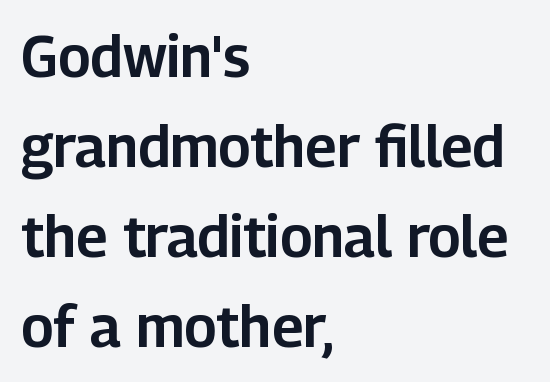
Q: Is the text italic (slanted)? A: No, it is upright.
Q: Is the typeface a serif or a sans-serif typeface? A: Sans-serif.
Q: Is the text underlined? A: No.
Q: How is the paragraph aligned? A: Left-aligned.
Q: Is the spacing between letters normal or unusually wide? A: Normal.
Q: Is the spacing between lines tight, normal or loose? A: Normal.
Q: Width (condensed, normal, or wide)? A: Normal.
Q: Stroke contrast? A: Low.
Q: x-height? A: Medium.
Q: Monospaced? A: No.
